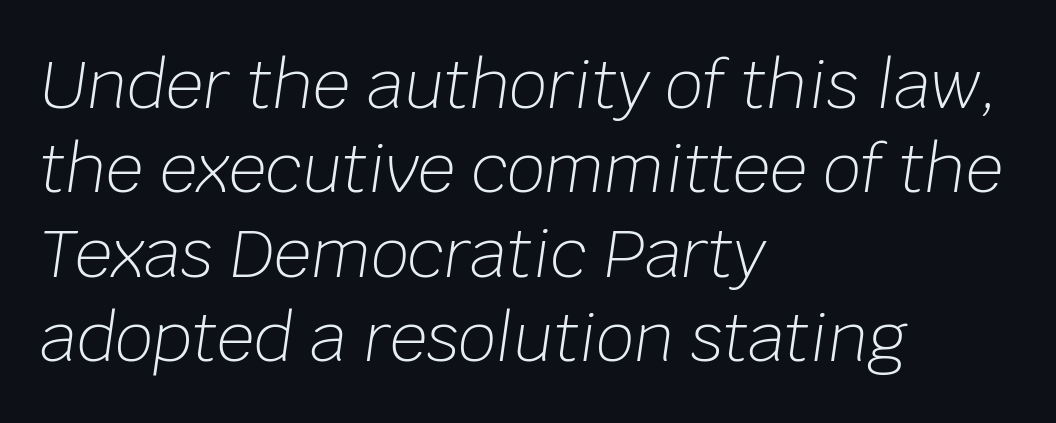
This sample uses an oblique cut, with every glyph tilted off the vertical. The specimen omits any rule beneath the text block's lines. Between one letter and the next there's only the usual sliver of space. Which margin do the lines hug? The left one — the right edge is uneven. Each new line begins a customary step beneath the previous one. The typesetting does not lean heavy: it is not bold.
